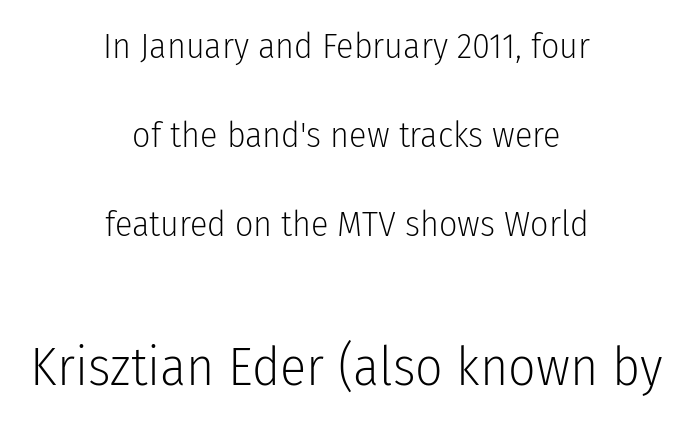
The space between consecutive lines is lavish. Tracking here is standard; glyphs follow each other at the usual distance. In terms of letterform style, serifs are entirely absent. The cut favours lightness, reaching ordinary text weight at its darkest.
